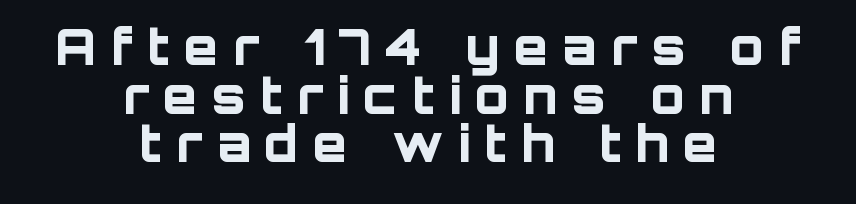
Q: Is the text bold? A: Yes.
Q: Is the text italic (slanted)? A: No, it is upright.
Q: Is the typeface a serif or a sans-serif typeface? A: Sans-serif.
Q: Is the text underlined? A: No.
Q: How is the paragraph aligned? A: Centered.
Q: Is the spacing between letters normal or unusually wide? A: Unusually wide.
Q: Is the spacing between lines tight, normal or loose? A: Tight.
Q: Width (condensed, normal, or wide)? A: Normal.
Q: Stroke contrast? A: Low.
Q: x-height? A: Large.
Q: Monospaced? A: No.
